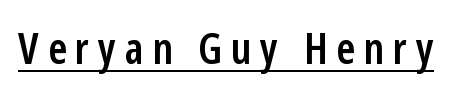
Rendered with straight, roman letterforms. The face used here is rendered with a markedly widened letterfit. A typesetter would call this proportional, since set widths differ per character. Underlined type.
